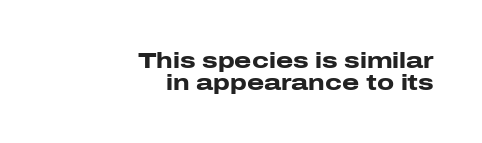
Quick note: underline off. Cramped leading. There is no visible air inserted between adjacent glyphs. Typeset ragged left — the right edge is the straight one. The rendering uses a bold face; every stroke is thick and dark. When letters stand straight like this, we call the style roman or upright.
